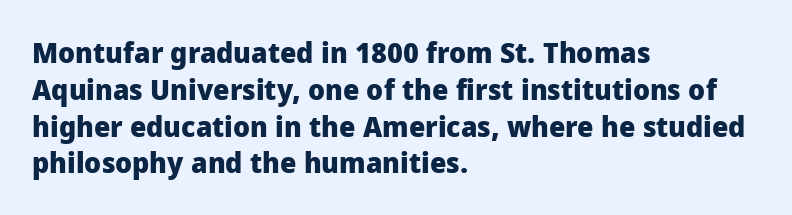
Q: Is the text bold? A: Yes.
Q: Is the text italic (slanted)? A: No, it is upright.
Q: Is the typeface a serif or a sans-serif typeface? A: Sans-serif.
Q: Is the text underlined? A: No.
Q: How is the paragraph aligned? A: Left-aligned.
Q: Is the spacing between letters normal or unusually wide? A: Normal.
Q: Is the spacing between lines tight, normal or loose? A: Normal.
Q: Width (condensed, normal, or wide)? A: Normal.
Q: Stroke contrast? A: Low.
Q: x-height? A: Medium.
Q: Monospaced? A: No.
